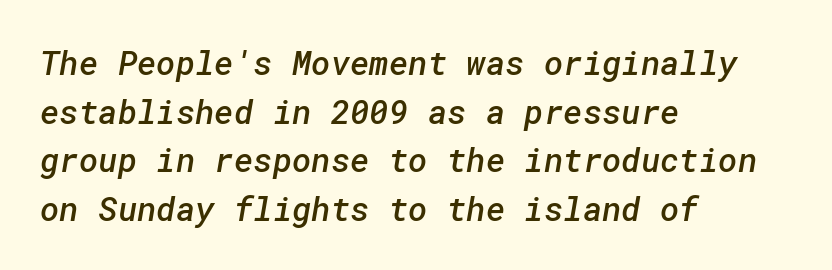
{"serif": "no", "bold": "semi", "weight": "semibold", "width": "normal", "stroke_contrast": "low", "x_height": "medium", "underline": "no", "align": "left", "line_spacing": "normal", "line_spacing_ratio": 1.47, "letter_spacing": "normal", "letter_spacing_em": 0.0, "glyph_px": 33}
